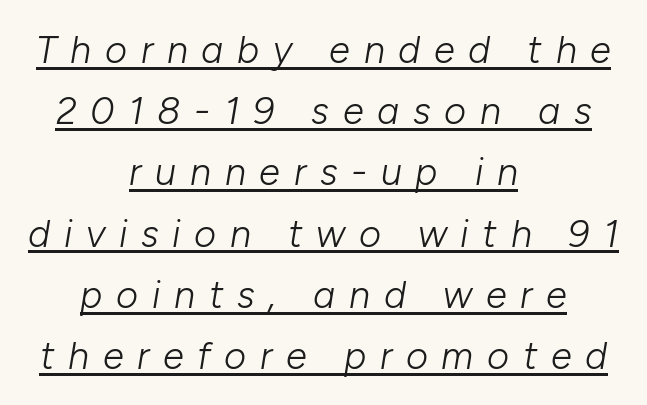
Q: Is the text bold? A: No.
Q: Is the text italic (slanted)? A: Yes, it leans right by about 10 degrees.
Q: Is the text underlined? A: Yes.
Q: How is the paragraph aligned? A: Centered.
Q: Is the spacing between letters normal or unusually wide? A: Unusually wide.
Q: Is the spacing between lines tight, normal or loose? A: Normal.
Q: Width (condensed, normal, or wide)? A: Normal.
Q: Stroke contrast? A: Low.
Q: x-height? A: Medium.
Q: Monospaced? A: No.
